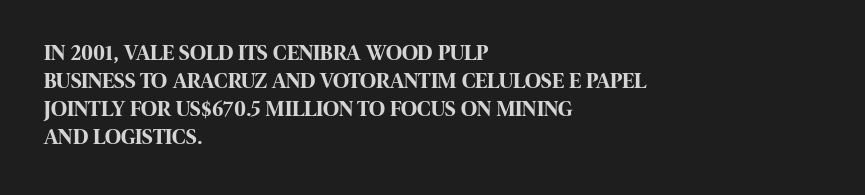
The axis of the letterforms is exactly vertical. Leftover space on each line is placed entirely after the last word. Each row of text sits above clean, open space. Students, note that the glyphs here touch the page at normal intervals.
